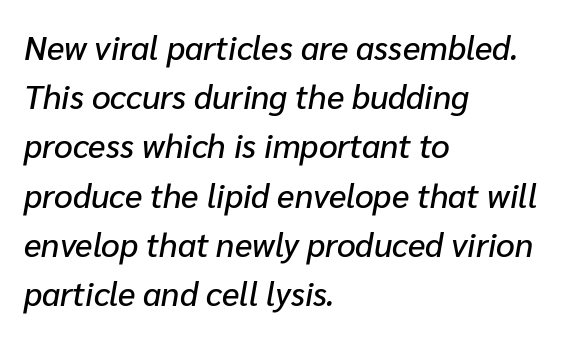
{"italic": "yes", "lean": "right", "slant_degrees": 10, "width": "normal", "stroke_contrast": "low", "x_height": "medium", "monospaced": "no", "underline": "no", "align": "left", "line_spacing": "normal", "line_spacing_ratio": 1.49, "letter_spacing": "normal", "letter_spacing_em": 0.0, "glyph_px": 33}
